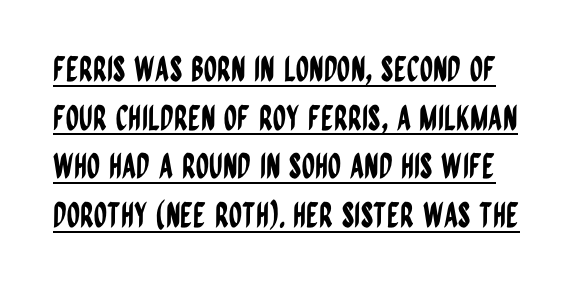
{"serif": "no", "italic": "no", "width": "condensed", "stroke_contrast": "low", "x_height": "large", "monospaced": "no", "underline": "yes", "line_spacing": "normal", "line_spacing_ratio": 1.43, "letter_spacing": "normal", "letter_spacing_em": 0.0, "glyph_px": 34}
